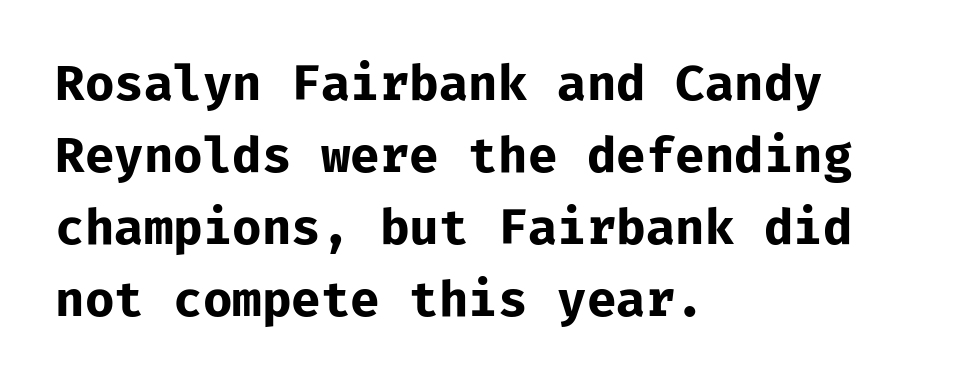
{"serif": "no", "italic": "no", "bold": "yes", "weight": "bold", "width": "normal", "stroke_contrast": "low", "x_height": "medium", "monospaced": "yes", "underline": "no", "align": "left", "line_spacing": "normal", "line_spacing_ratio": 1.5, "letter_spacing": "normal", "letter_spacing_em": 0.0, "glyph_px": 48}
